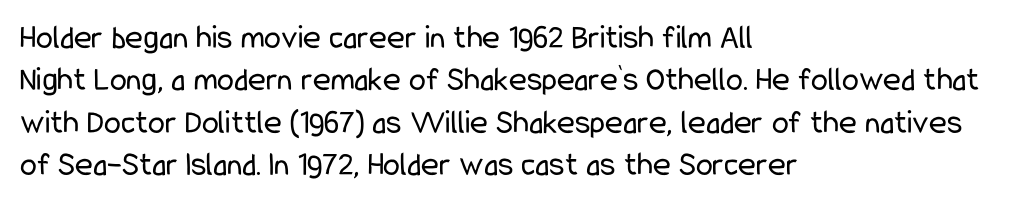
The image shows 34 px regular-weight, condensed sans-serif type, upright; set left-aligned, normal line spacing (1.25x), normal letter spacing, not underlined; low stroke contrast and a medium x-height.
